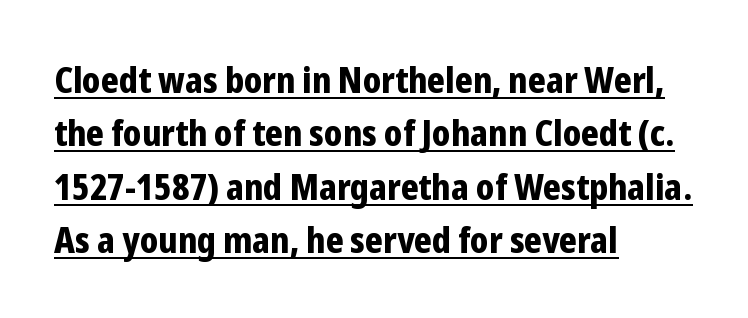
Q: Is the text bold? A: Yes.
Q: Is the text italic (slanted)? A: No, it is upright.
Q: Is the typeface a serif or a sans-serif typeface? A: Sans-serif.
Q: Is the text underlined? A: Yes.
Q: How is the paragraph aligned? A: Left-aligned.
Q: Is the spacing between letters normal or unusually wide? A: Normal.
Q: Is the spacing between lines tight, normal or loose? A: Normal.
Q: Width (condensed, normal, or wide)? A: Condensed.
Q: Stroke contrast? A: Low.
Q: x-height? A: Medium.
Q: Monospaced? A: No.
